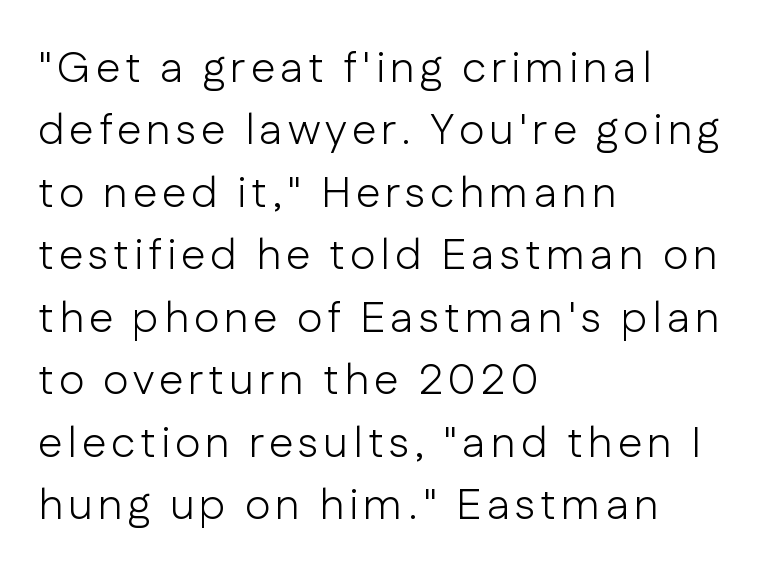
Q: Is the text bold? A: No.
Q: Is the text italic (slanted)? A: No, it is upright.
Q: Is the typeface a serif or a sans-serif typeface? A: Sans-serif.
Q: Is the text underlined? A: No.
Q: How is the paragraph aligned? A: Left-aligned.
Q: Is the spacing between lines tight, normal or loose? A: Normal.
Q: Width (condensed, normal, or wide)? A: Normal.
Q: Stroke contrast? A: Low.
Q: x-height? A: Medium.
Q: Monospaced? A: No.
